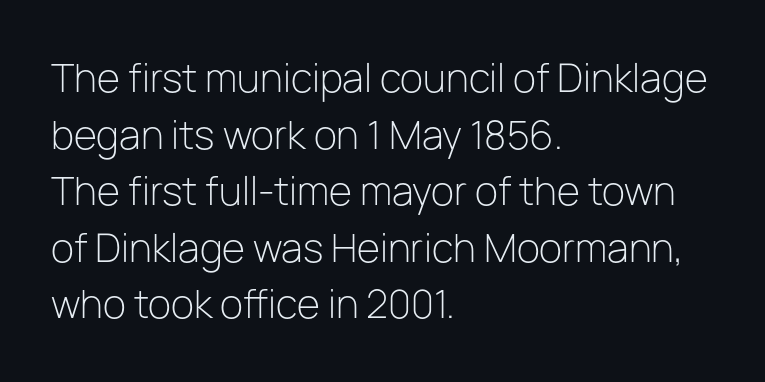
Q: Is the text bold? A: No.
Q: Is the text italic (slanted)? A: No, it is upright.
Q: Is the typeface a serif or a sans-serif typeface? A: Sans-serif.
Q: Is the text underlined? A: No.
Q: How is the paragraph aligned? A: Left-aligned.
Q: Is the spacing between letters normal or unusually wide? A: Normal.
Q: Is the spacing between lines tight, normal or loose? A: Normal.
Q: Width (condensed, normal, or wide)? A: Normal.
Q: Stroke contrast? A: Low.
Q: x-height? A: Medium.
Q: Monospaced? A: No.
